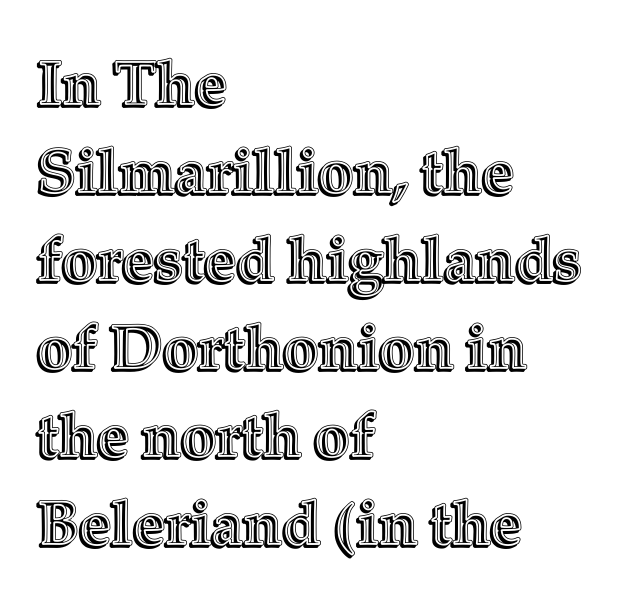
The image shows 62 px text type, upright; set left-aligned, normal line spacing (1.42x), normal letter spacing, not underlined; a medium x-height.
